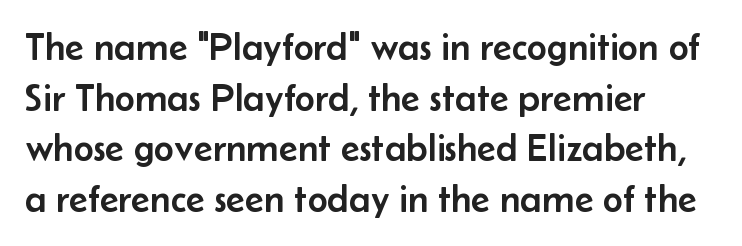
Leading matches the norm, producing a regular column. Here the glyphs are tracked normally, forming tight word shapes. Posture: upright roman. Is this a sans? Yes — the strokes have no serifs. Note the varied advance widths — an 'i' is clearly narrower than an 'm'.
